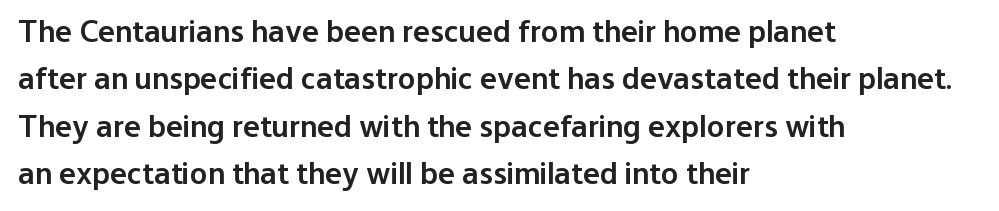
The image shows 32 px semibold sans-serif type, upright; set left-aligned, normal line spacing (1.48x), normal letter spacing, not underlined; low stroke contrast and a medium x-height.
